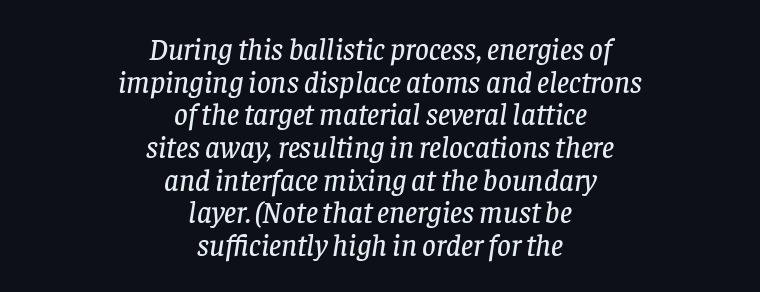
{"serif": "yes", "italic": "yes", "lean": "right", "slant_degrees": 8, "width": "normal", "stroke_contrast": "low", "x_height": "large", "monospaced": "no", "underline": "no", "align": "center", "line_spacing": "tight", "line_spacing_ratio": 1.09, "letter_spacing": "normal", "letter_spacing_em": 0.0, "glyph_px": 30}
